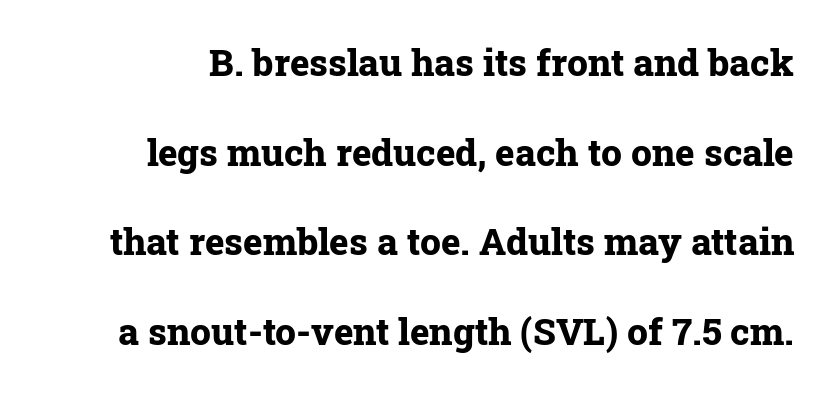
The image shows 37 px bold serif type, upright; set loose line spacing (2.42x), normal letter spacing, not underlined; low stroke contrast and a medium x-height.
